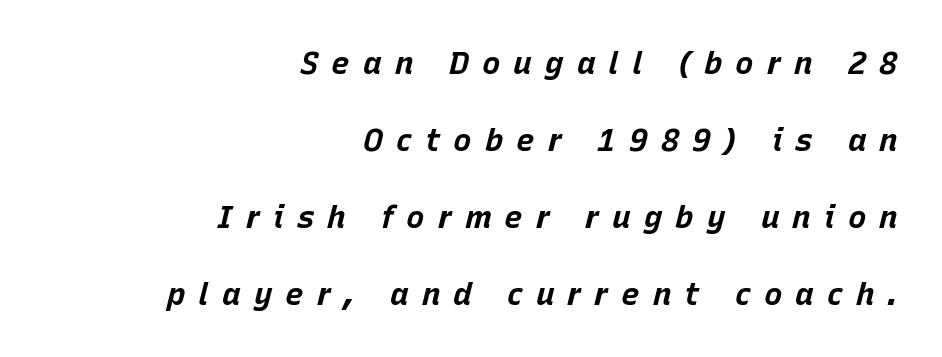
{"italic": "yes", "lean": "right", "slant_degrees": 15, "bold": "yes", "weight": "bold", "width": "normal", "stroke_contrast": "low", "x_height": "large", "monospaced": "no", "underline": "no", "align": "right", "line_spacing": "loose", "line_spacing_ratio": 2.48, "letter_spacing": "wide", "letter_spacing_em": 0.42, "glyph_px": 31}
